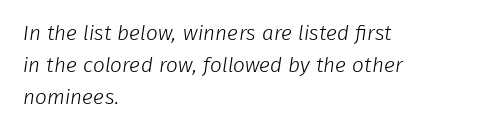
How would I describe the line gaps? Plain and ordinary. Default kerning and tracking; the words read as compact shapes. The space directly below the letters is spotless. The ragged edge is on the right, which tells us the setting is flush left. Stems here are at most as thick as an everyday book face.
